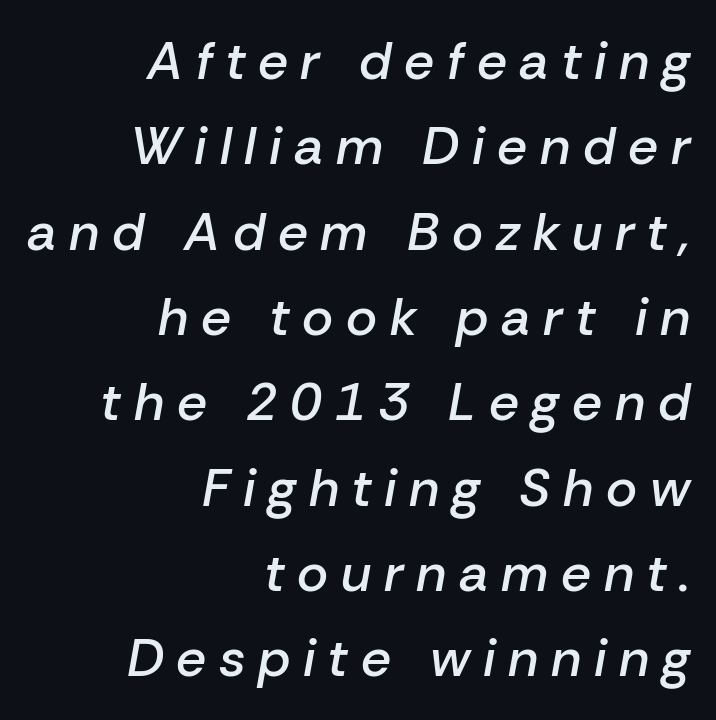
The image shows 53 px semibold type, italic (leaning right); set right-aligned, normal line spacing (1.61x), unusually wide letter spacing (+0.24 em), not underlined; low stroke contrast and a medium x-height.
